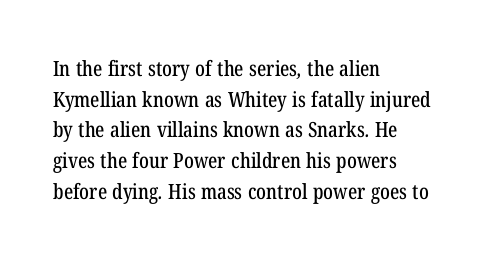
Q: Is the text underlined? A: No.
Q: How is the paragraph aligned? A: Left-aligned.
Q: Is the spacing between letters normal or unusually wide? A: Normal.
Q: Is the spacing between lines tight, normal or loose? A: Normal.
